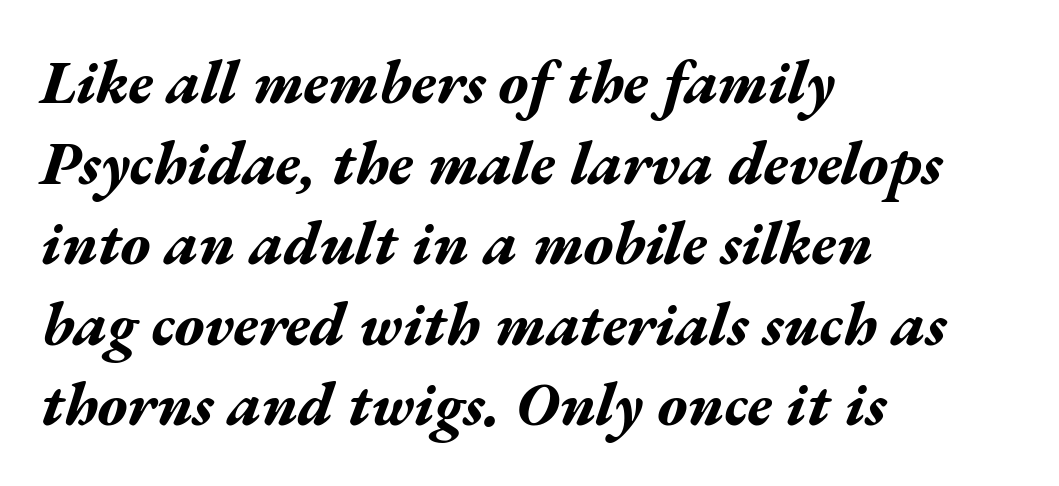
Q: Is the text bold? A: Yes.
Q: Is the text italic (slanted)? A: Yes, it leans right by about 17 degrees.
Q: Is the text underlined? A: No.
Q: How is the paragraph aligned? A: Left-aligned.
Q: Is the spacing between letters normal or unusually wide? A: Normal.
Q: Is the spacing between lines tight, normal or loose? A: Normal.
Q: Width (condensed, normal, or wide)? A: Wide.
Q: Stroke contrast? A: Medium.
Q: x-height? A: Medium.
Q: Monospaced? A: No.
